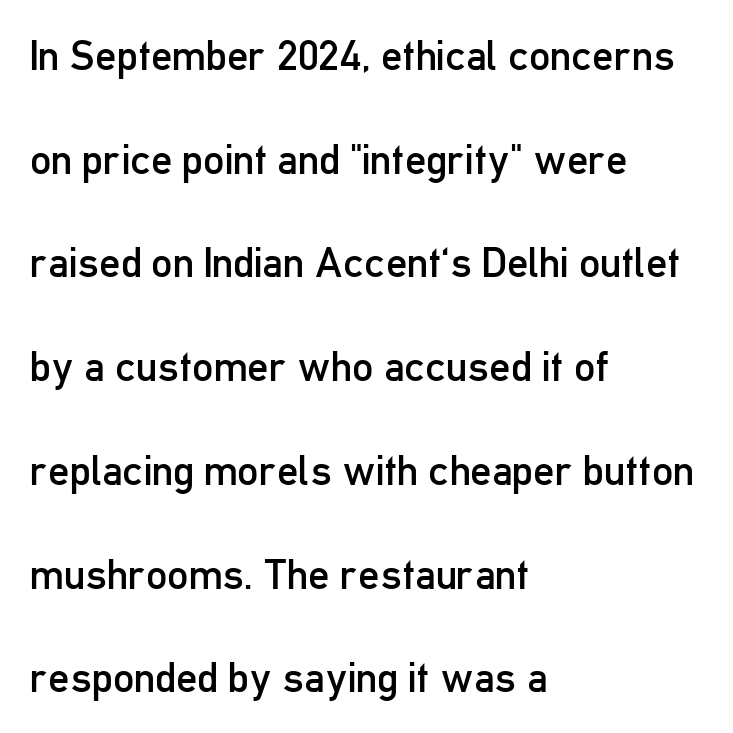
{"serif": "no", "italic": "no", "bold": "no", "weight": "regular", "width": "condensed", "stroke_contrast": "low", "x_height": "medium", "monospaced": "no", "underline": "no", "align": "left", "line_spacing": "loose", "line_spacing_ratio": 2.47, "letter_spacing": "normal", "letter_spacing_em": 0.0, "glyph_px": 42}
